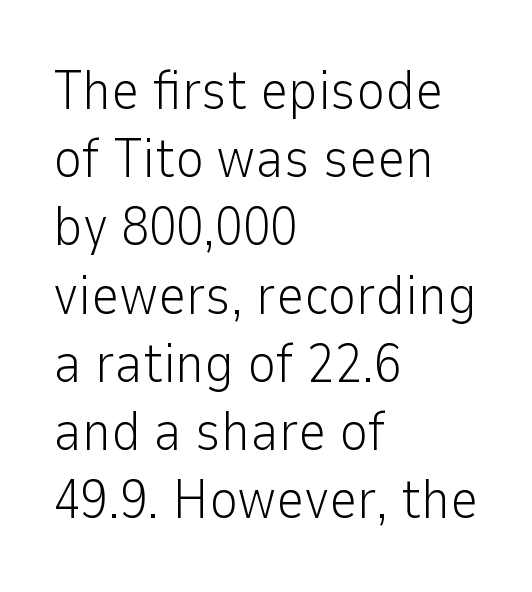
Words float on clear page, feet unadorned. Caption: standard tracking, unaltered. A light-to-regular cut is what we see here. Is the block centered? No — it sits flush against the left margin. Note the varied advance widths — an 'i' is clearly narrower than an 'm'.
